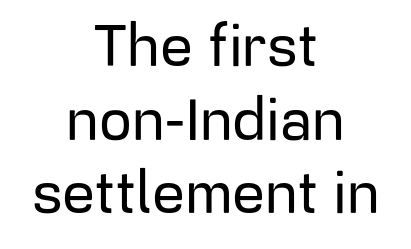
Glance below the letters and you will spot only blank space. The letters stand upright; this is a roman face. Short note: letters normally spaced. Teacher's note: observe the equal gaps on both sides — that is centered alignment. Quick note: interline space is typical. Note the varied advance widths — an 'i' is clearly narrower than an 'm'.
